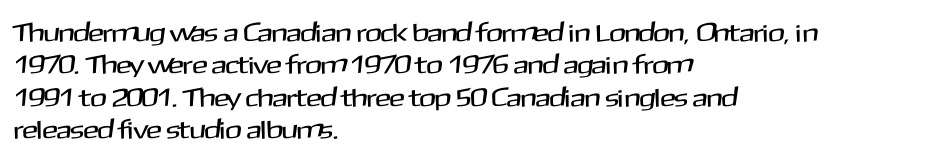
{"italic": "no", "underline": "no", "align": "left", "line_spacing": "normal", "line_spacing_ratio": 1.25, "letter_spacing": "normal", "letter_spacing_em": 0.0, "glyph_px": 26}
